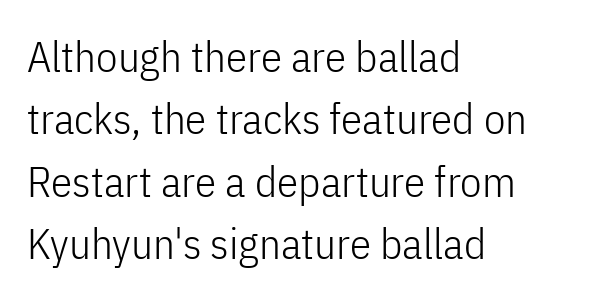
The image shows 43 px light, condensed sans-serif type, upright; set left-aligned, normal line spacing (1.45x), normal letter spacing, not underlined; low stroke contrast and a medium x-height.
